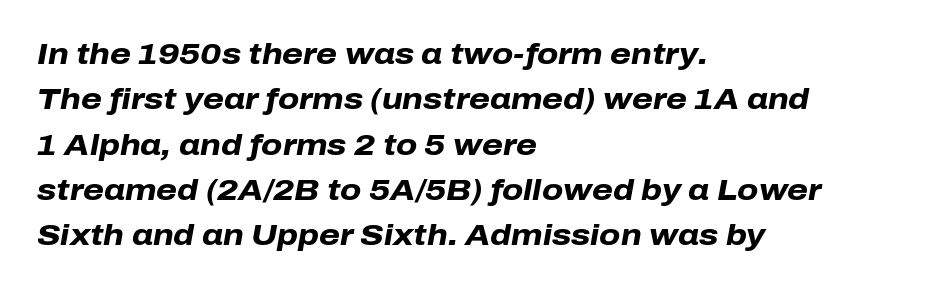
The image shows 30 px heavy type, italic (leaning right); set left-aligned, normal line spacing (1.51x), normal letter spacing, not underlined; low stroke contrast and a medium x-height.
